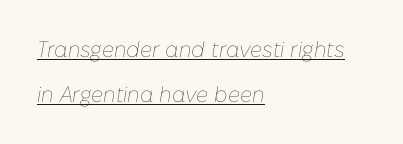
Q: Is the text bold? A: No.
Q: Is the text italic (slanted)? A: Yes, it leans right by about 10 degrees.
Q: Is the text underlined? A: Yes.
Q: How is the paragraph aligned? A: Left-aligned.
Q: Is the spacing between letters normal or unusually wide? A: Normal.
Q: Is the spacing between lines tight, normal or loose? A: Loose.
